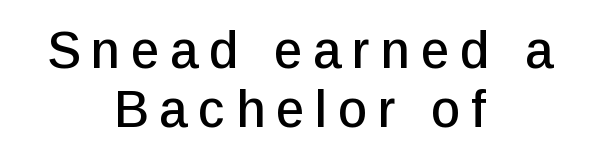
{"serif": "no", "italic": "no", "width": "normal", "stroke_contrast": "low", "x_height": "medium", "monospaced": "no", "underline": "no", "align": "center", "line_spacing_ratio": 1.16, "letter_spacing": "wide", "letter_spacing_em": 0.21, "glyph_px": 51}
